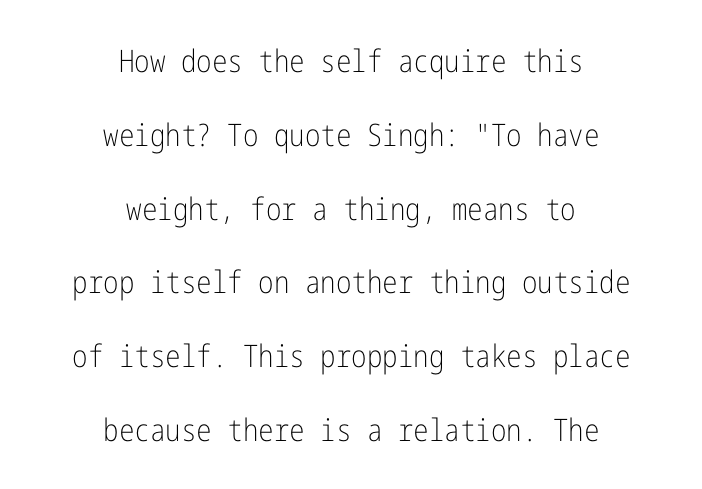
Q: Is the text bold? A: No.
Q: Is the text italic (slanted)? A: No, it is upright.
Q: Is the typeface a serif or a sans-serif typeface? A: Sans-serif.
Q: Is the text underlined? A: No.
Q: How is the paragraph aligned? A: Centered.
Q: Is the spacing between letters normal or unusually wide? A: Normal.
Q: Is the spacing between lines tight, normal or loose? A: Loose.
Q: Width (condensed, normal, or wide)? A: Condensed.
Q: Stroke contrast? A: Low.
Q: x-height? A: Medium.
